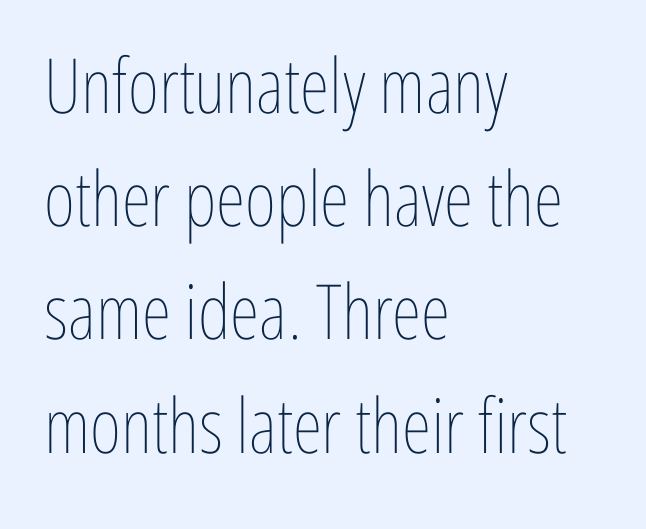
{"italic": "no", "bold": "no", "weight": "thin", "width": "condensed", "stroke_contrast": "low", "x_height": "medium", "monospaced": "no", "underline": "no", "align": "left", "line_spacing": "normal", "line_spacing_ratio": 1.49, "letter_spacing": "normal", "letter_spacing_em": 0.0, "glyph_px": 76}
